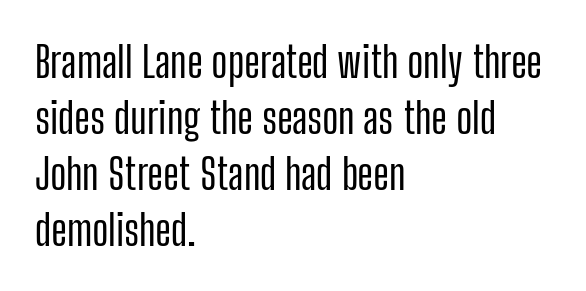
Quick note: interline space is typical. What kind of face is this? One without serifs — a sans. A bare baseline throughout the passage. The letterforms sit shoulder to shoulder at normal distance. Leftover space on each line is placed entirely after the last word. Style check: upright.
